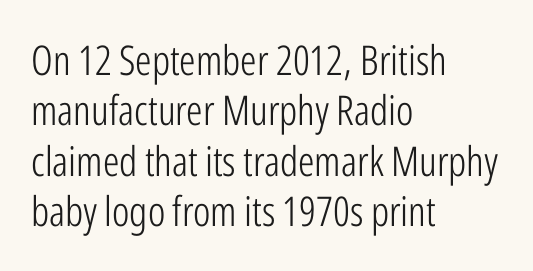
{"serif": "no", "italic": "no", "bold": "no", "weight": "light", "width": "condensed", "stroke_contrast": "low", "x_height": "medium", "monospaced": "no", "underline": "no", "align": "left", "line_spacing_ratio": 1.23, "letter_spacing": "normal", "letter_spacing_em": 0.0, "glyph_px": 41}
